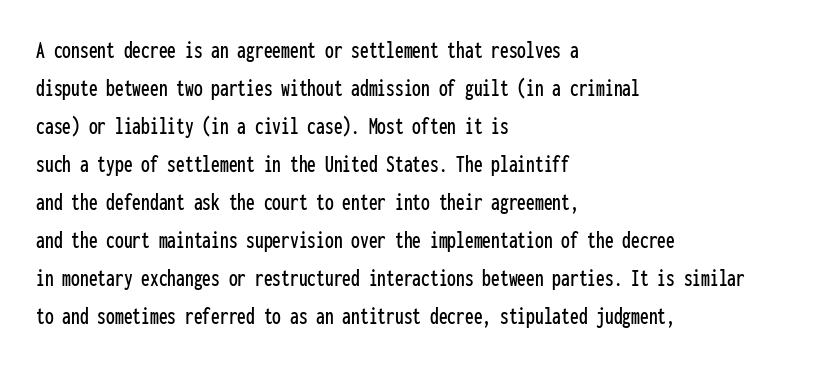
{"italic": "no", "underline": "no", "align": "left", "line_spacing": "normal", "line_spacing_ratio": 1.52, "letter_spacing": "normal", "letter_spacing_em": 0.0, "glyph_px": 25}
